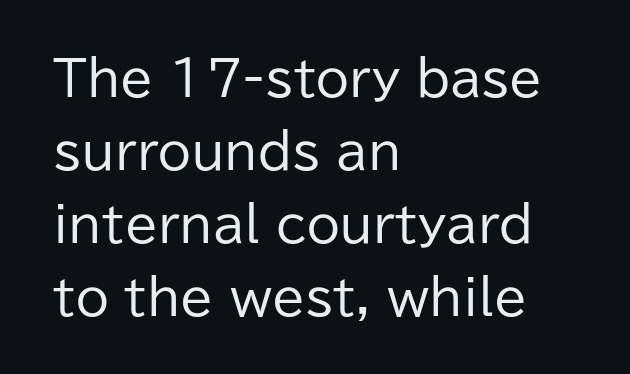
{"serif": "no", "italic": "no", "bold": "no", "weight": "regular", "width": "normal", "stroke_contrast": "low", "x_height": "medium", "monospaced": "no", "underline": "no", "align": "left", "line_spacing": "normal", "line_spacing_ratio": 1.52, "letter_spacing": "normal", "letter_spacing_em": 0.0, "glyph_px": 48}
